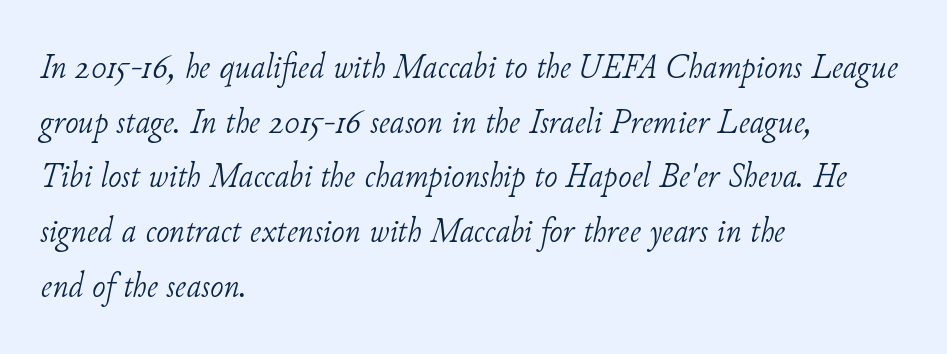
The image shows 36 px light serif type, italic (leaning right); set left-aligned, normal line spacing (1.52x), normal letter spacing, not underlined; low stroke contrast and a small x-height.
